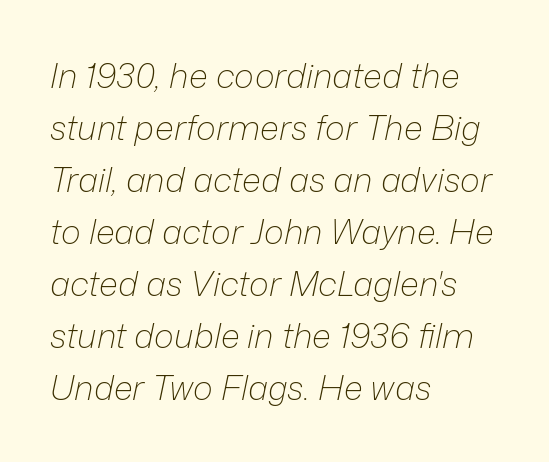
{"italic": "yes", "lean": "right", "slant_degrees": 12, "bold": "no", "weight": "light", "width": "normal", "stroke_contrast": "low", "x_height": "medium", "monospaced": "no", "underline": "no", "align": "left", "line_spacing": "normal", "line_spacing_ratio": 1.53, "letter_spacing": "normal", "letter_spacing_em": 0.0, "glyph_px": 34}
